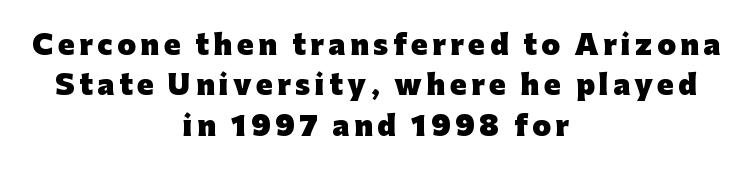
The lines sit at an ordinary, default distance from one another. Decoration check: the copy has no underline. If you drew a line through each stem, it would be perfectly vertical. These lines are centered, leaving both edges ragged. Thick stems and heavy bowls — unmistakably bold.
